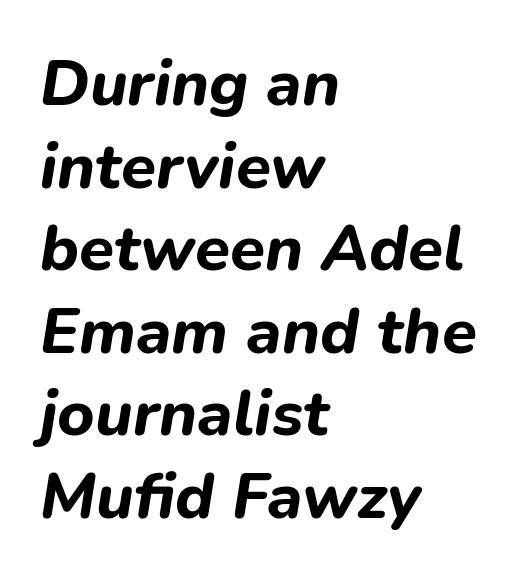
Q: Is the text bold? A: Yes.
Q: Is the text italic (slanted)? A: Yes, it leans right by about 9 degrees.
Q: Is the text underlined? A: No.
Q: How is the paragraph aligned? A: Left-aligned.
Q: Is the spacing between letters normal or unusually wide? A: Normal.
Q: Is the spacing between lines tight, normal or loose? A: Normal.
Q: Width (condensed, normal, or wide)? A: Normal.
Q: Stroke contrast? A: Low.
Q: x-height? A: Medium.
Q: Monospaced? A: No.
